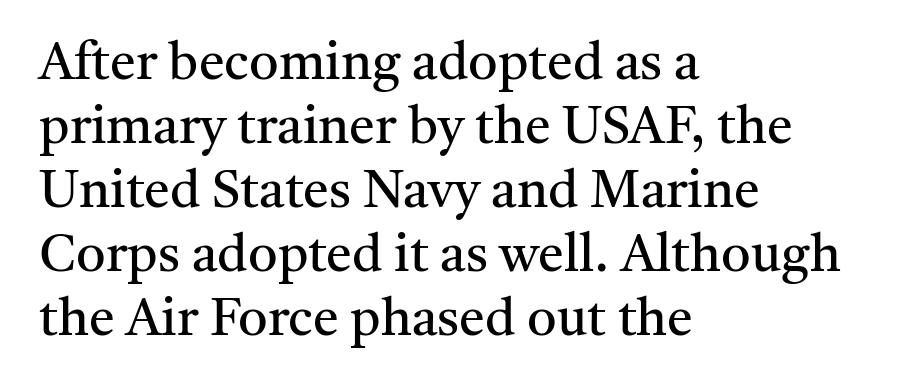
{"serif": "yes", "italic": "no", "bold": "no", "weight": "regular", "width": "normal", "stroke_contrast": "medium", "x_height": "medium", "monospaced": "no", "underline": "no", "align": "left", "line_spacing_ratio": 1.23, "letter_spacing": "normal", "letter_spacing_em": 0.0, "glyph_px": 52}
